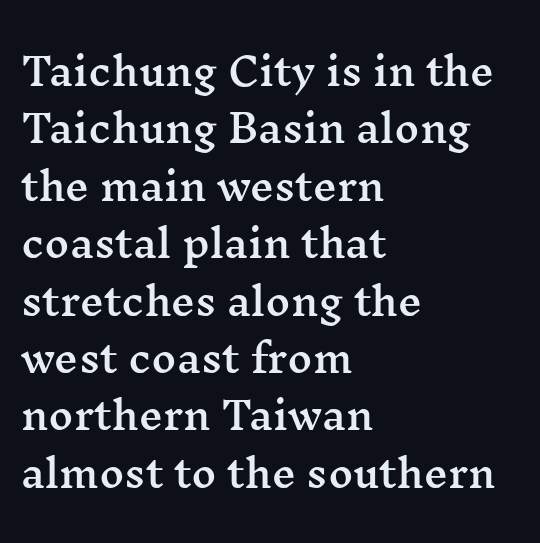
The image shows 38 px wide serif type, upright; set left-aligned, normal line spacing (1.51x), normal letter spacing, not underlined; medium stroke contrast and a medium x-height.
